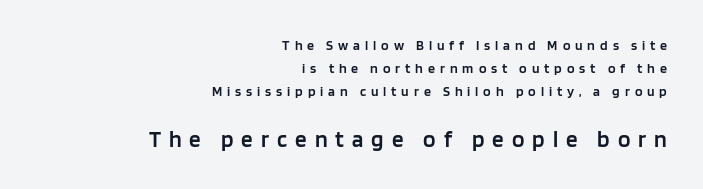
Character size in the trailing block exceeds that of the leading block. Ascenders rise straight up at ninety degrees. Every row of glyphs terminates at an identical x-position on the right. Stems and bowls a touch heavier than normal — semibold. The baseline area is clear.
